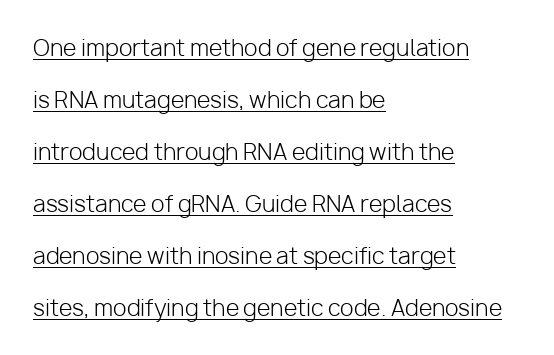
Q: Is the text bold? A: No.
Q: Is the text italic (slanted)? A: No, it is upright.
Q: Is the text underlined? A: Yes.
Q: How is the paragraph aligned? A: Left-aligned.
Q: Is the spacing between letters normal or unusually wide? A: Normal.
Q: Is the spacing between lines tight, normal or loose? A: Loose.
